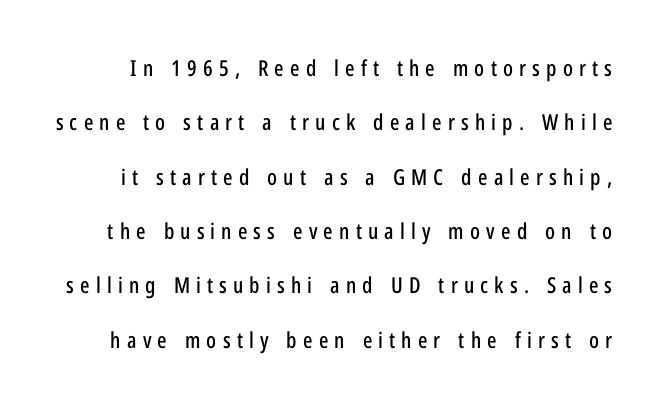
{"italic": "no", "underline": "no", "line_spacing": "loose", "line_spacing_ratio": 2.47, "letter_spacing": "wide", "letter_spacing_em": 0.28, "glyph_px": 22}
